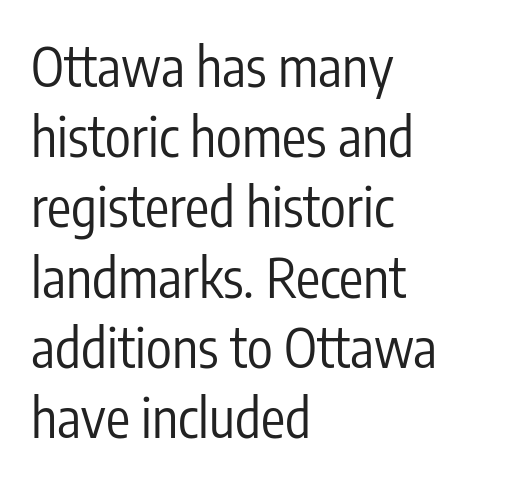
The image shows 54 px regular-weight, condensed sans-serif type, upright; set left-aligned, normal line spacing (1.3x), normal letter spacing, not underlined; low stroke contrast and a medium x-height.
